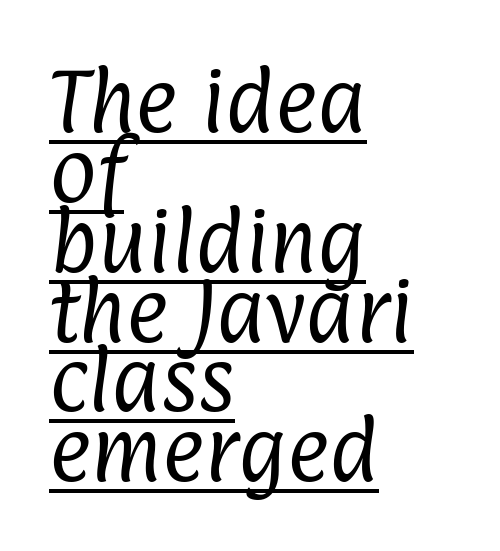
{"serif": "no", "bold": "no", "weight": "regular", "width": "condensed", "stroke_contrast": "low", "x_height": "medium", "monospaced": "no", "underline": "yes", "align": "left", "line_spacing": "tight", "line_spacing_ratio": 0.97, "letter_spacing": "normal", "letter_spacing_em": 0.0, "glyph_px": 72}
